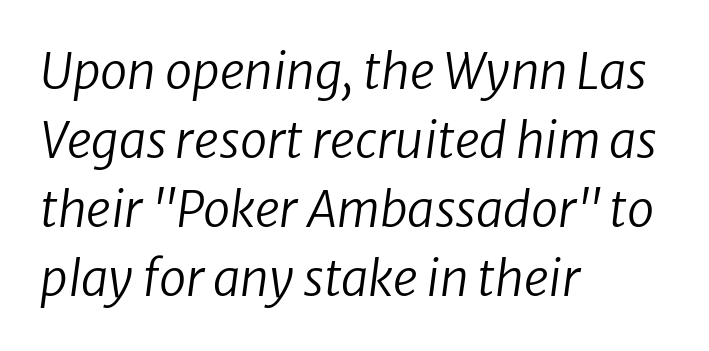
{"serif": "no", "bold": "no", "weight": "regular", "width": "normal", "stroke_contrast": "low", "x_height": "medium", "monospaced": "no", "underline": "no", "align": "left", "line_spacing": "normal", "line_spacing_ratio": 1.41, "letter_spacing": "normal", "letter_spacing_em": 0.0, "glyph_px": 49}
